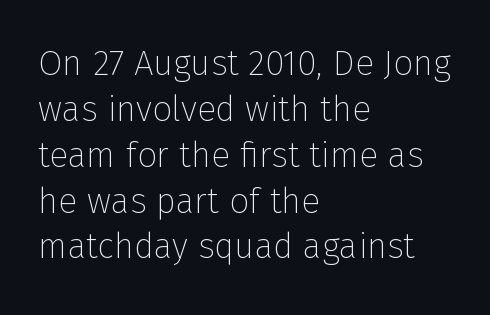
How would I describe the line gaps? Plain and ordinary. Rule under the text: the space is simply empty. Proportional: the letters do not fall into vertical columns. The typeface has the unassuming heft of standard copy or less.
